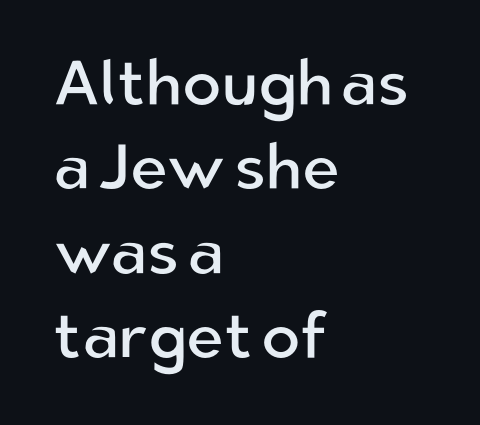
It's the straight-up-and-down kind of type. Summary of vertical rhythm: regular, with standard interline spacing. The lines in this sample share a left origin and differ only in where they stop. Letter spacing: default. Note the varied advance widths — an 'i' is clearly narrower than an 'm'. Unmarked baselines from the first word to the last.
